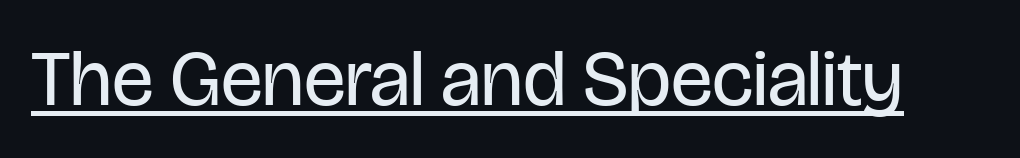
Q: Is the text bold? A: No.
Q: Is the text italic (slanted)? A: No, it is upright.
Q: Is the typeface a serif or a sans-serif typeface? A: Sans-serif.
Q: Is the text underlined? A: Yes.
Q: Is the spacing between letters normal or unusually wide? A: Normal.
Q: Width (condensed, normal, or wide)? A: Condensed.
Q: Stroke contrast? A: Low.
Q: x-height? A: Large.
Q: Monospaced? A: No.
